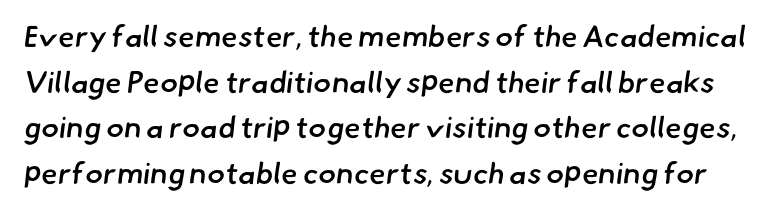
Q: Is the text bold? A: Semi-bold.
Q: Is the typeface a serif or a sans-serif typeface? A: Sans-serif.
Q: Is the text underlined? A: No.
Q: Is the spacing between letters normal or unusually wide? A: Normal.
Q: Is the spacing between lines tight, normal or loose? A: Normal.
Q: Width (condensed, normal, or wide)? A: Normal.
Q: Stroke contrast? A: Low.
Q: x-height? A: Small.
Q: Monospaced? A: No.
